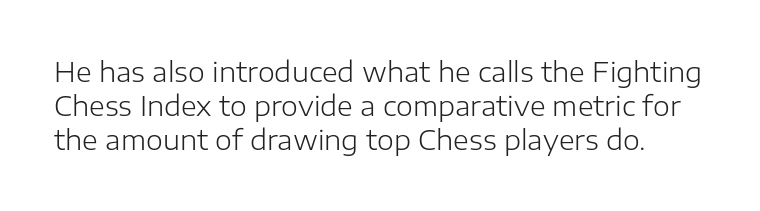
{"italic": "no", "bold": "no", "underline": "no", "line_spacing": "normal", "line_spacing_ratio": 1.26, "letter_spacing": "normal", "letter_spacing_em": 0.0, "glyph_px": 27}
